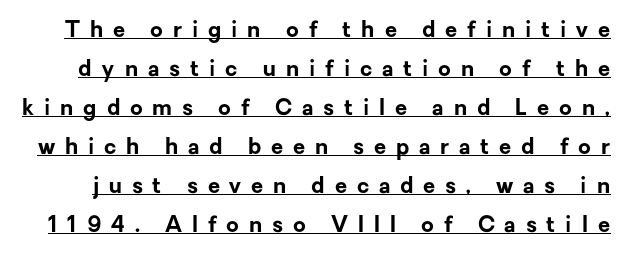
The image shows 22 px bold type, upright; set line spacing 1.77x, unusually wide letter spacing (+0.45 em), underlined.
